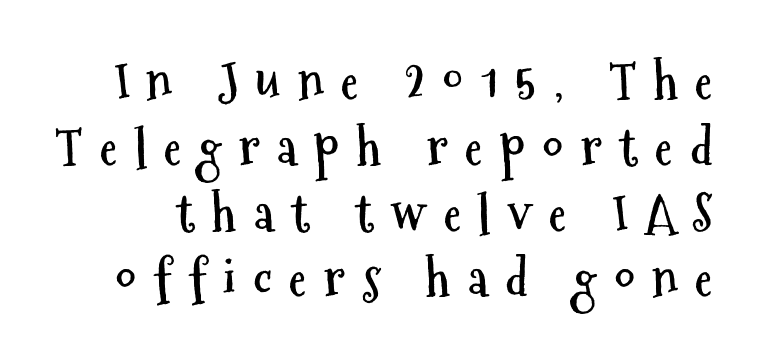
{"serif": "no", "italic": "no", "bold": "yes", "weight": "semibold", "width": "condensed", "stroke_contrast": "medium", "x_height": "medium", "monospaced": "no", "underline": "no", "line_spacing": "normal", "line_spacing_ratio": 1.29, "letter_spacing": "wide", "letter_spacing_em": 0.34, "glyph_px": 51}
